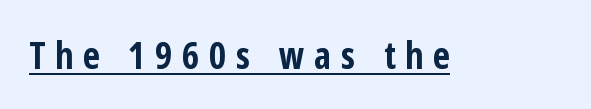
{"serif": "no", "italic": "no", "bold": "yes", "weight": "bold", "width": "condensed", "stroke_contrast": "low", "x_height": "medium", "monospaced": "no", "underline": "yes", "letter_spacing": "wide", "letter_spacing_em": 0.26, "glyph_px": 37}
